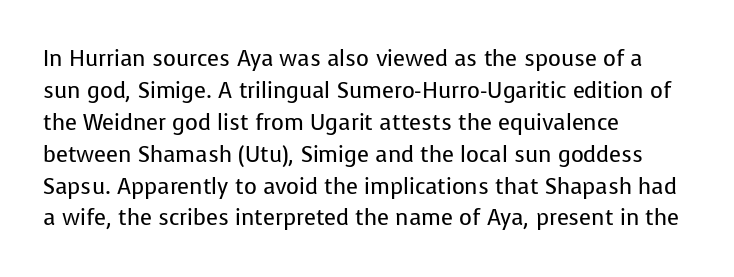
The image shows 22 px text type, upright; set left-aligned, normal line spacing (1.45x), normal letter spacing, not underlined.
